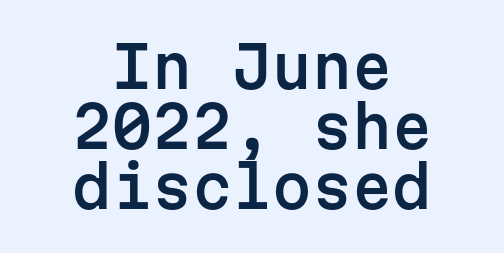
{"serif": "no", "italic": "no", "width": "normal", "stroke_contrast": "low", "x_height": "medium", "monospaced": "yes", "underline": "no", "align": "center", "line_spacing": "tight", "line_spacing_ratio": 1.05, "letter_spacing": "normal", "letter_spacing_em": 0.0, "glyph_px": 57}
